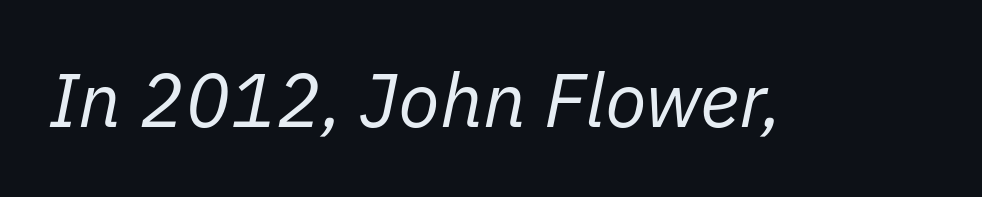
The passage shown is typed in a proportional face where columns would drift. Default kerning and tracking; the words read as compact shapes. If you drew a line through each stem, it would be angled. Clear beneath every line of the passage.
